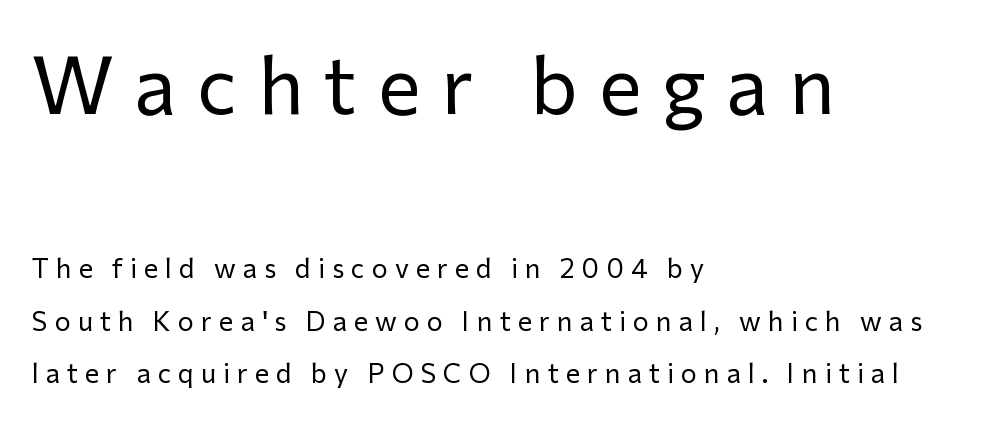
The image shows 80 px regular-weight sans-serif type, upright; set left-aligned, loose line spacing (1.93x), unusually wide letter spacing (+0.26 em), not underlined; the first (top) block is 2.96x larger; low stroke contrast and a medium x-height.
